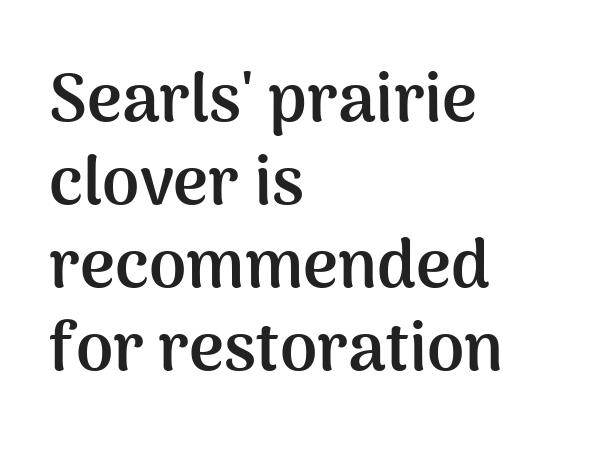
{"serif": "no", "italic": "no", "bold": "yes", "weight": "semibold", "width": "normal", "stroke_contrast": "medium", "x_height": "medium", "monospaced": "no", "underline": "no", "align": "left", "line_spacing_ratio": 1.24, "letter_spacing": "normal", "letter_spacing_em": 0.0, "glyph_px": 67}
